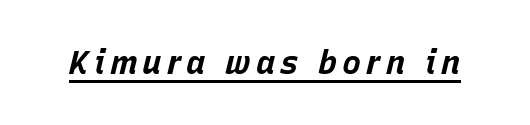
The letters advance in unequal steps, a hallmark of proportional type. The typography opts for an oblique posture over an upright one. The typesetter has applied underlining to the passage shown. These words are printed bold, with thick strokes throughout.
